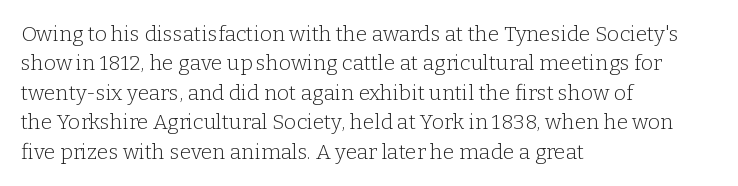
A clean baseline with only descenders dipping below it. If you drew a line through each stem, it would be perfectly vertical. Honestly, the row spacing looks completely unremarkable. Is this a heavy cut? Hardly; it is regular or lighter.
